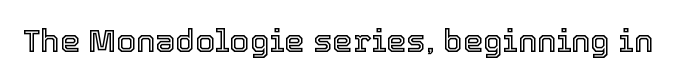
{"italic": "no", "width": "normal", "x_height": "medium", "monospaced": "no", "underline": "no", "letter_spacing": "normal", "letter_spacing_em": 0.0, "glyph_px": 32}
